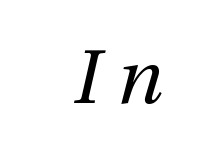
Q: Is the text bold? A: No.
Q: Is the text italic (slanted)? A: Yes, it leans right by about 13 degrees.
Q: Is the text underlined? A: No.
Q: Is the spacing between letters normal or unusually wide? A: Unusually wide.
Q: Width (condensed, normal, or wide)? A: Normal.
Q: Stroke contrast? A: Medium.
Q: x-height? A: Medium.
Q: Monospaced? A: No.
